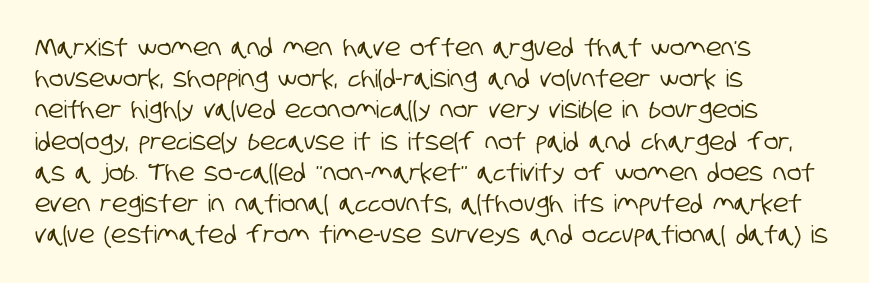
{"underline": "no", "align": "left", "line_spacing": "normal", "line_spacing_ratio": 1.3, "letter_spacing": "normal", "letter_spacing_em": 0.0, "glyph_px": 24}
